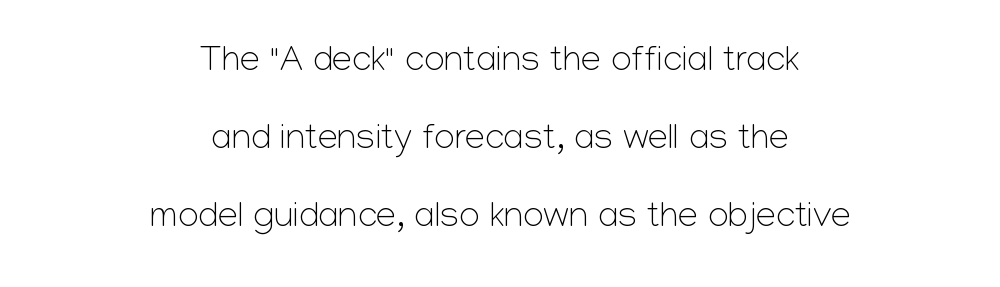
Q: Is the text bold? A: No.
Q: Is the text italic (slanted)? A: No, it is upright.
Q: Is the typeface a serif or a sans-serif typeface? A: Sans-serif.
Q: Is the text underlined? A: No.
Q: How is the paragraph aligned? A: Centered.
Q: Is the spacing between letters normal or unusually wide? A: Normal.
Q: Is the spacing between lines tight, normal or loose? A: Loose.
Q: Width (condensed, normal, or wide)? A: Normal.
Q: Stroke contrast? A: Low.
Q: x-height? A: Medium.
Q: Monospaced? A: No.
